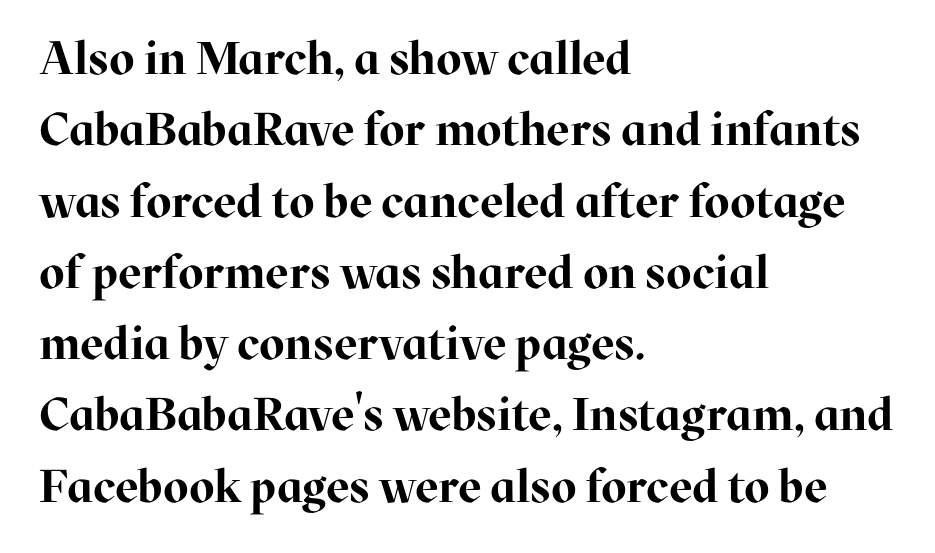
The strokes are fattened all the way to bold. Each letter keeps its own natural width here, so spacing adapts to shape. Each word holds together tightly as a unit, with standard inter-letter gaps. The lines are quadded left.
